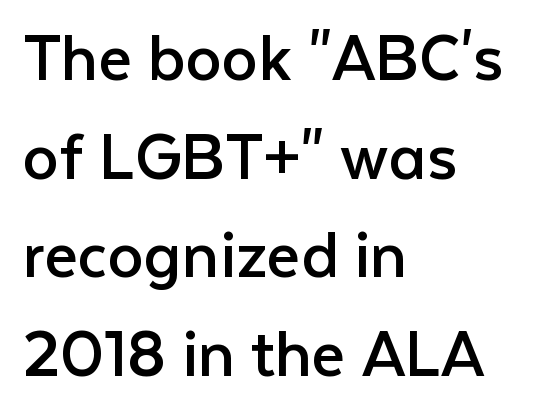
Honestly, there is no underline to notice here at all. In terms of leading, this rendering sits right in the middle. Casual observation: everything's shoved over to the left. Regarding serifs, this sample does without them. The letters advance in unequal steps, a hallmark of proportional type. Standard letterfit; no display-style spreading of the glyphs.
